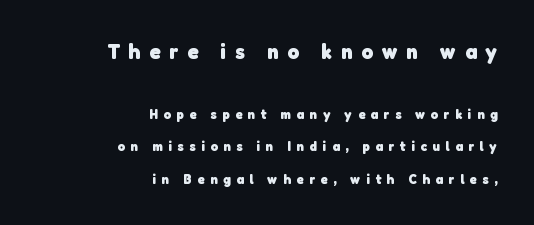
{"bold": "yes", "underline": "no", "align": "right", "line_spacing": "loose", "line_spacing_ratio": 2.3, "letter_spacing": "wide", "letter_spacing_em": 0.4, "larger_block": "first", "size_ratio": 1.57, "glyph_px": 22}
